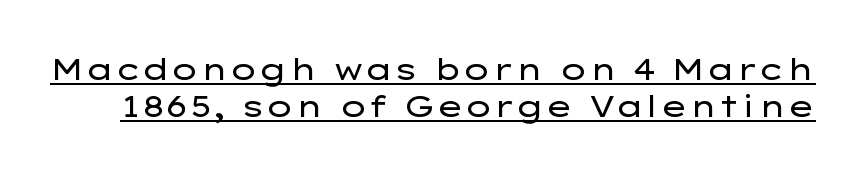
{"serif": "no", "italic": "no", "bold": "no", "weight": "regular", "width": "wide", "stroke_contrast": "low", "x_height": "medium", "monospaced": "no", "underline": "yes", "line_spacing_ratio": 1.23, "letter_spacing": "normal", "letter_spacing_em": 0.0, "glyph_px": 30}
